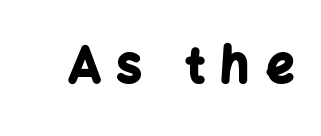
Glyph-to-glyph distance is far greater than everyday printed text. A bare baseline throughout the passage. Serif or sans? Sans — the stroke terminals are bare. This sample has the flowing, uneven cadence of proportional lettering. Typesetter's note: full bold, strokes at maximum text heaviness.
